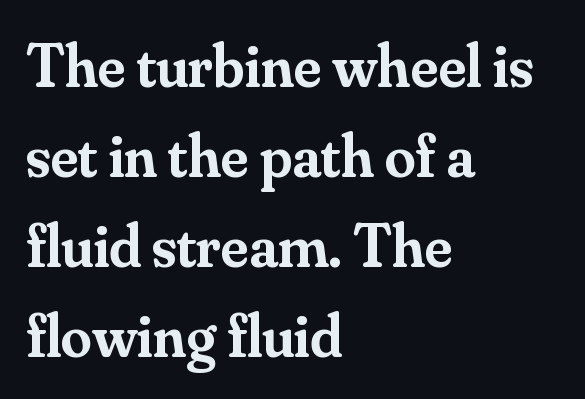
The image shows 62 px semibold serif type, upright; set left-aligned, normal line spacing (1.45x), normal letter spacing, not underlined; medium stroke contrast and a small x-height.
